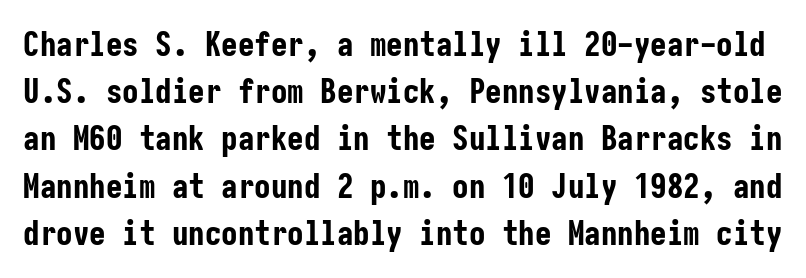
Italic? Not at all — the glyphs are vertical. You can tell from the bare stems that sans-serif type was used. Underlining? Definitely not there. How are the letters spaced? Ordinarily, with no added tracking. What weight is shown? A full bold with thick strokes.
